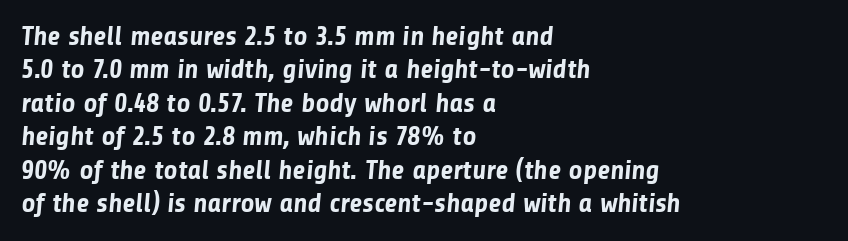
The image shows 27 px bold type; set left-aligned, line spacing 1.24x, normal letter spacing, not underlined.
